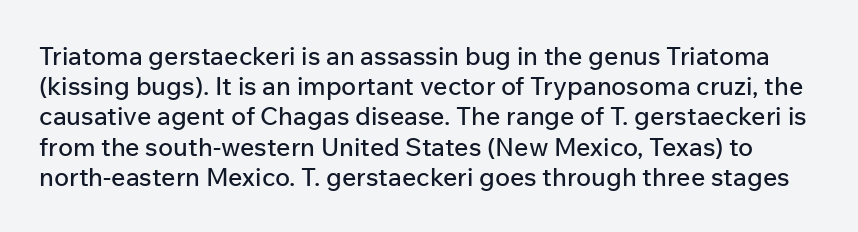
The image shows 25 px text type, upright; set line spacing 1.21x, normal letter spacing, not underlined.
